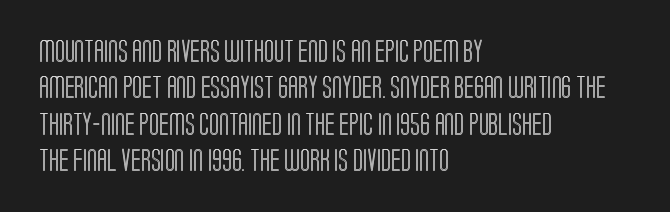
Q: Is the text italic (slanted)? A: No, it is upright.
Q: Is the text underlined? A: No.
Q: How is the paragraph aligned? A: Left-aligned.
Q: Is the spacing between letters normal or unusually wide? A: Normal.
Q: Is the spacing between lines tight, normal or loose? A: Normal.
